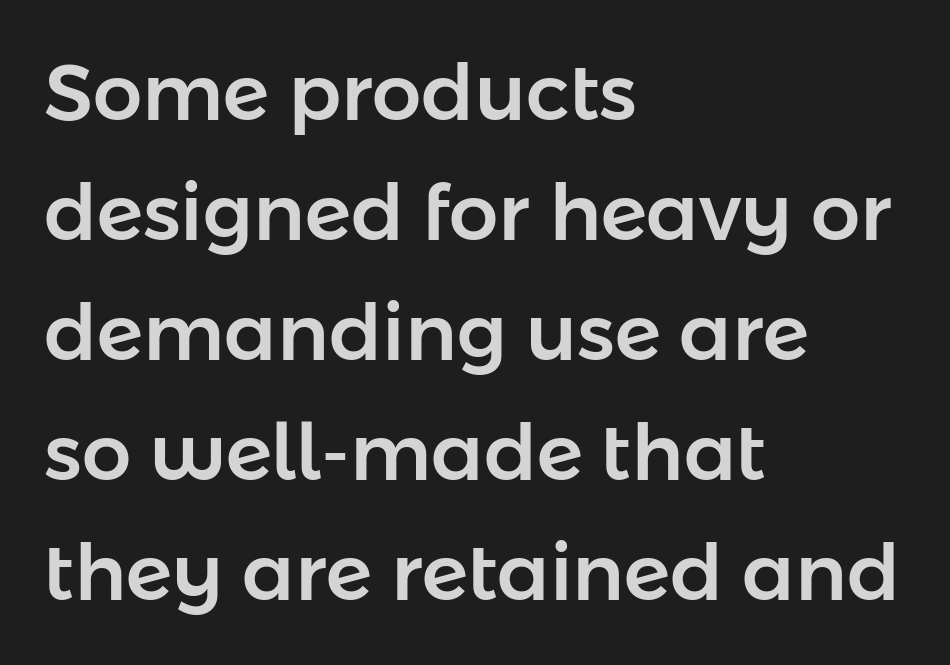
Q: Is the text italic (slanted)? A: No, it is upright.
Q: Is the typeface a serif or a sans-serif typeface? A: Sans-serif.
Q: Is the text underlined? A: No.
Q: How is the paragraph aligned? A: Left-aligned.
Q: Is the spacing between letters normal or unusually wide? A: Normal.
Q: Is the spacing between lines tight, normal or loose? A: Normal.
Q: Width (condensed, normal, or wide)? A: Normal.
Q: Stroke contrast? A: Low.
Q: x-height? A: Medium.
Q: Monospaced? A: No.
